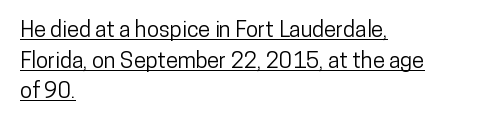
Q: Is the text italic (slanted)? A: No, it is upright.
Q: Is the text underlined? A: Yes.
Q: How is the paragraph aligned? A: Left-aligned.
Q: Is the spacing between letters normal or unusually wide? A: Normal.
Q: Is the spacing between lines tight, normal or loose? A: Normal.
